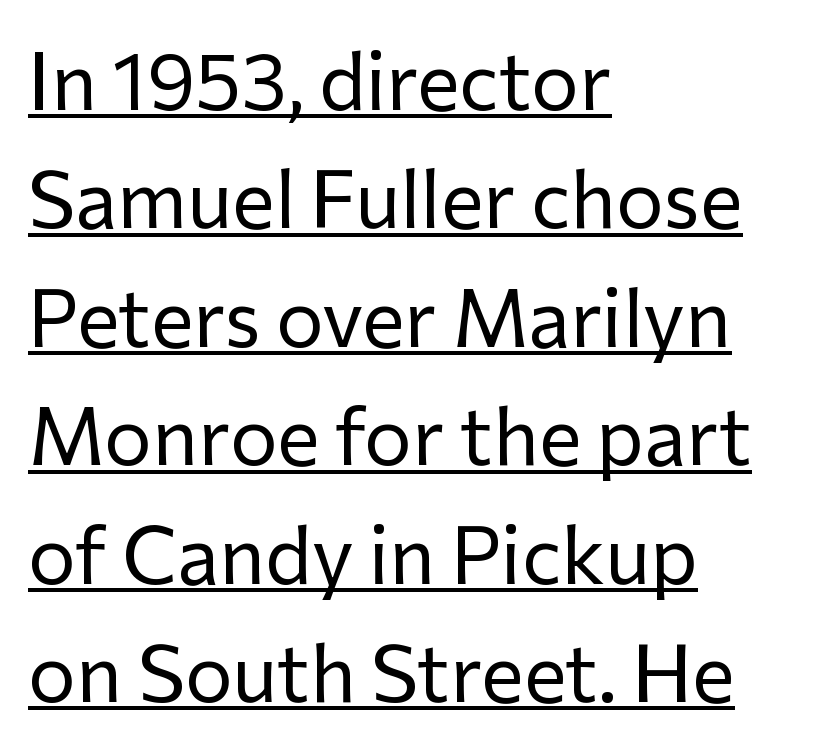
{"serif": "no", "italic": "no", "bold": "no", "weight": "regular", "width": "normal", "stroke_contrast": "low", "x_height": "medium", "monospaced": "no", "underline": "yes", "align": "left", "line_spacing": "normal", "line_spacing_ratio": 1.48, "letter_spacing": "normal", "letter_spacing_em": 0.0, "glyph_px": 80}
